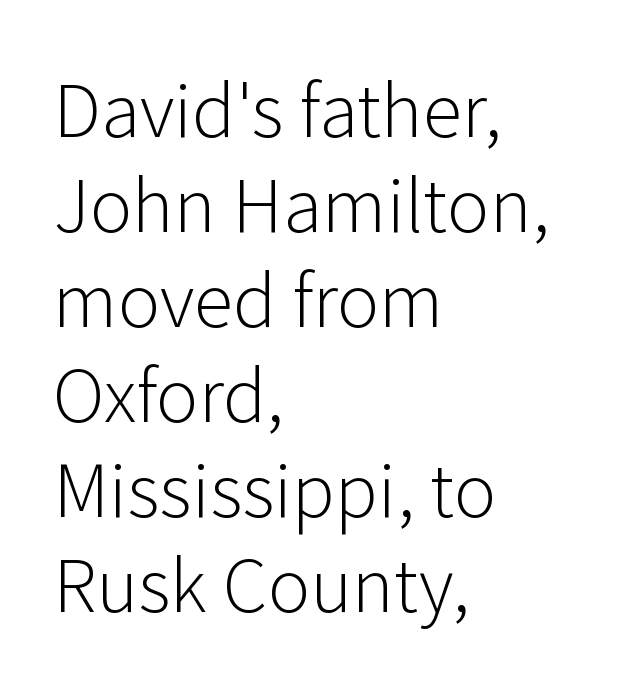
You could not count columns in this text — the font is proportionally spaced. Is this a sans? Yes — the strokes have no serifs. Nothing heavy about these letters — not bold at all. The rendering keeps characters at their native spacing.
